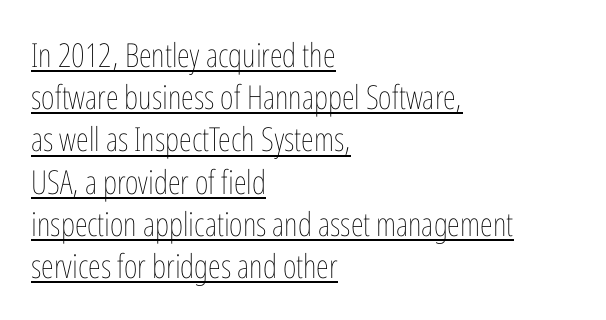
The image shows 33 px thin, condensed type, upright; set left-aligned, normal line spacing (1.28x), normal letter spacing, underlined; low stroke contrast and a medium x-height.
